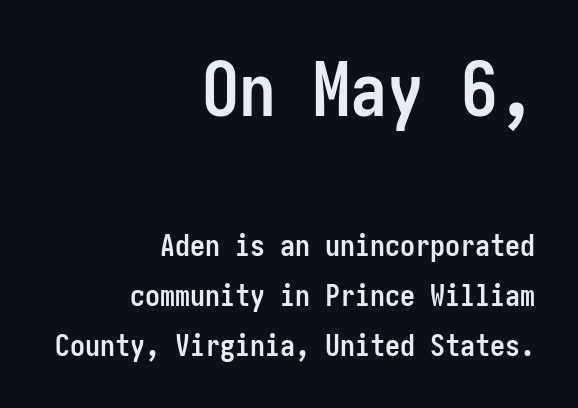
{"serif": "no", "italic": "no", "bold": "yes", "weight": "semibold", "width": "condensed", "stroke_contrast": "low", "x_height": "medium", "underline": "no", "align": "right", "line_spacing": "normal", "line_spacing_ratio": 1.67, "letter_spacing": "normal", "letter_spacing_em": 0.0, "larger_block": "first", "size_ratio": 2.47, "glyph_px": 74}
